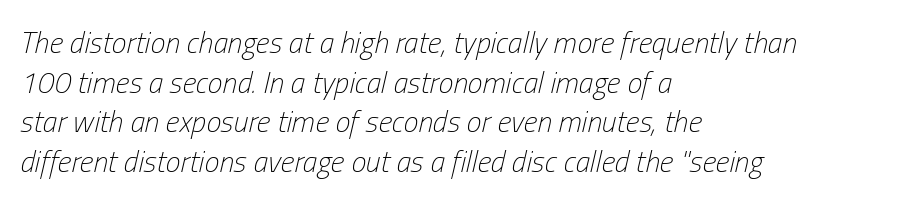
Q: Is the text bold? A: No.
Q: Is the text italic (slanted)? A: Yes, it leans right by about 13 degrees.
Q: Is the text underlined? A: No.
Q: How is the paragraph aligned? A: Left-aligned.
Q: Is the spacing between letters normal or unusually wide? A: Normal.
Q: Is the spacing between lines tight, normal or loose? A: Normal.
Q: Width (condensed, normal, or wide)? A: Condensed.
Q: Stroke contrast? A: Low.
Q: x-height? A: Medium.
Q: Monospaced? A: No.
